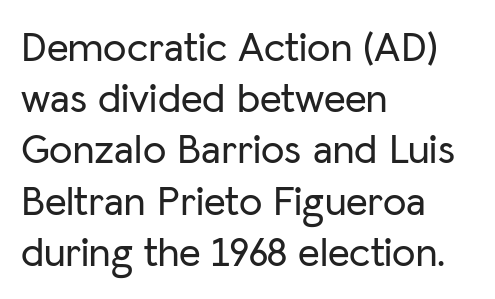
{"serif": "no", "italic": "no", "width": "normal", "stroke_contrast": "low", "x_height": "medium", "monospaced": "no", "underline": "no", "align": "left", "line_spacing_ratio": 1.22, "letter_spacing": "normal", "letter_spacing_em": 0.0, "glyph_px": 42}
